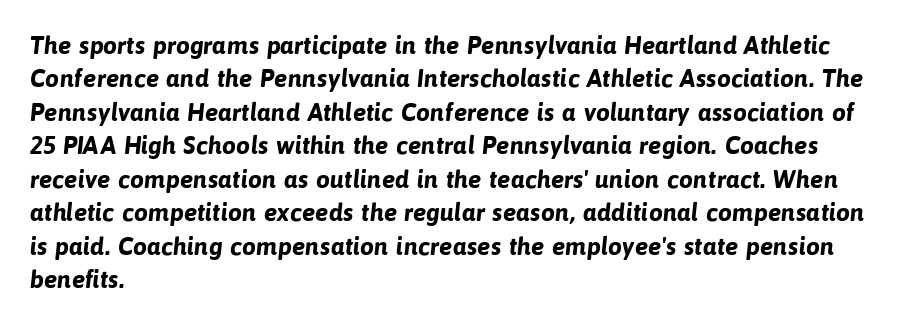
The foot of each line stays bare and open. All the whitespace from short lines collects on the right. Notice how descenders clear the ascenders below comfortably — that's standard leading. Emphasis by weight is at full strength: bold.
